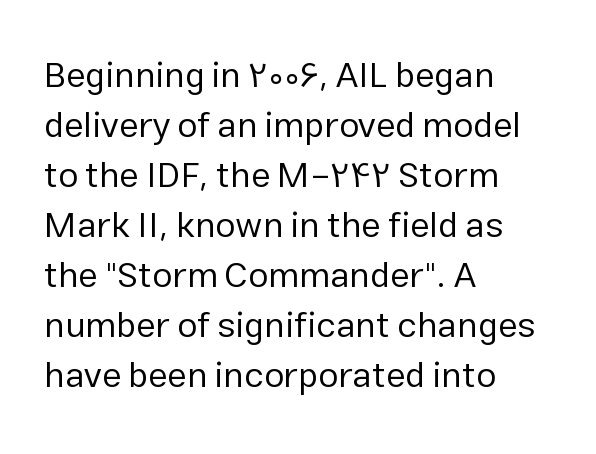
Q: Is the text bold? A: No.
Q: Is the text italic (slanted)? A: No, it is upright.
Q: Is the typeface a serif or a sans-serif typeface? A: Sans-serif.
Q: Is the text underlined? A: No.
Q: How is the paragraph aligned? A: Left-aligned.
Q: Is the spacing between letters normal or unusually wide? A: Normal.
Q: Is the spacing between lines tight, normal or loose? A: Normal.
Q: Width (condensed, normal, or wide)? A: Normal.
Q: Stroke contrast? A: Low.
Q: x-height? A: Medium.
Q: Monospaced? A: No.
